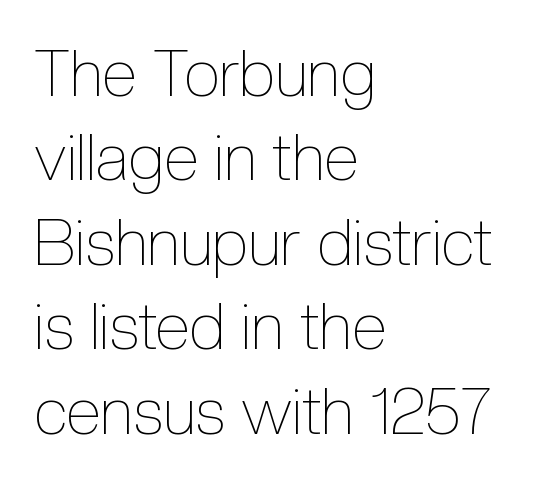
The designer left line spacing at the default. The weight tops out at a normal text grade. The gap between lines stays unmarked. Each line starts at the same left margin while the right side varies. Upright lettering throughout. Glyph-to-glyph distance matches everyday printed text.
